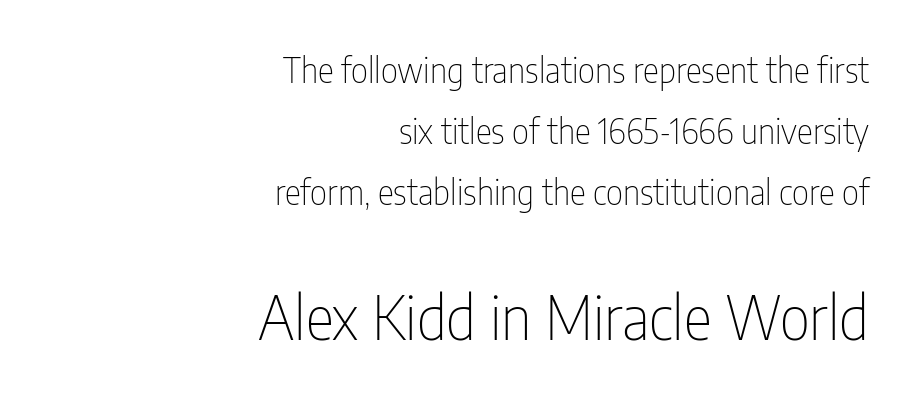
{"serif": "no", "italic": "no", "bold": "no", "weight": "thin", "width": "condensed", "stroke_contrast": "low", "x_height": "medium", "monospaced": "no", "underline": "no", "align": "right", "line_spacing_ratio": 1.79, "letter_spacing": "normal", "letter_spacing_em": 0.0, "larger_block": "second", "size_ratio": 1.76, "glyph_px": 60}
